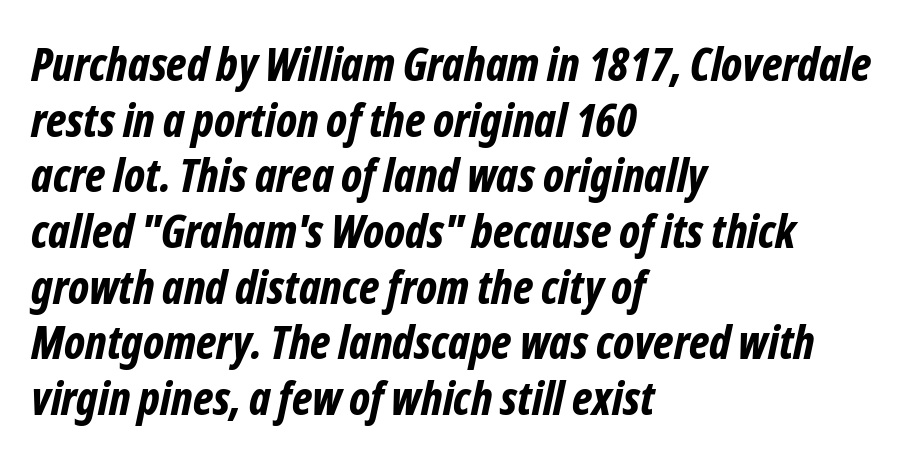
Q: Is the text bold? A: Yes.
Q: Is the text italic (slanted)? A: Yes, it leans right by about 12 degrees.
Q: Is the text underlined? A: No.
Q: How is the paragraph aligned? A: Left-aligned.
Q: Is the spacing between letters normal or unusually wide? A: Normal.
Q: Width (condensed, normal, or wide)? A: Condensed.
Q: Stroke contrast? A: Low.
Q: x-height? A: Medium.
Q: Monospaced? A: No.
